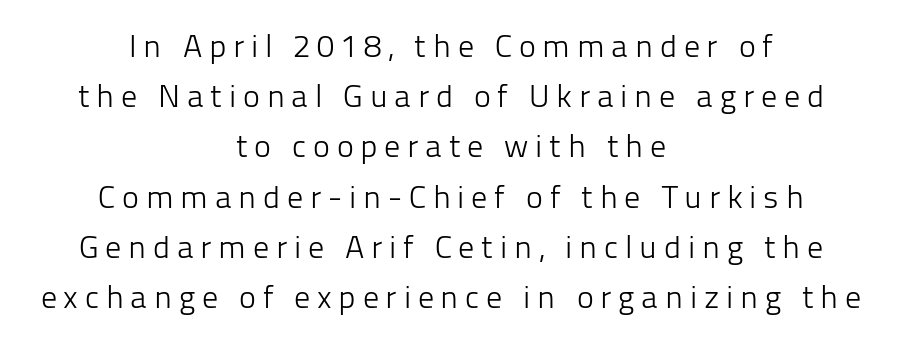
Stems and bowls with no extra thickness — not bold. The lettering holds an erect, upright posture throughout. Has an underline been added? It has not. Reading down the block, each line starts at a different indent, mirrored at its end. These lines sit exactly where default settings would place them.
